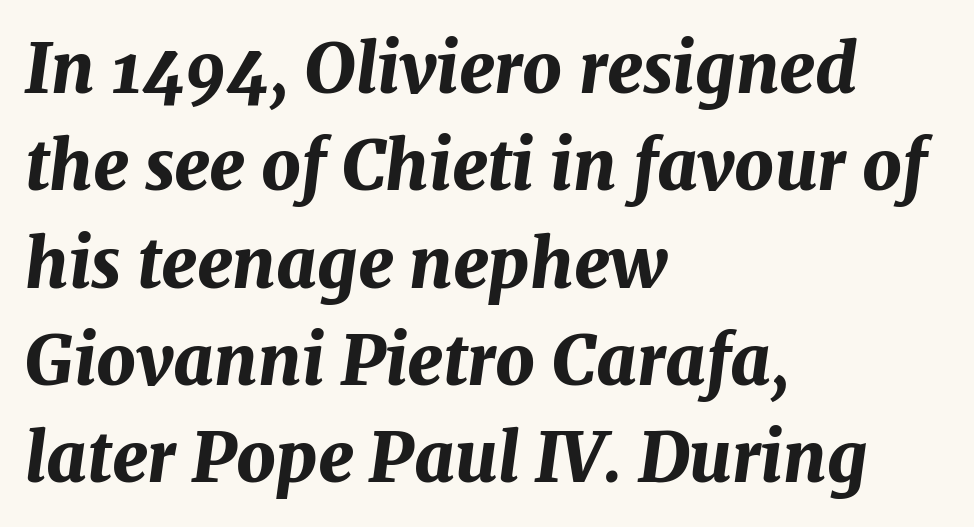
{"italic": "yes", "lean": "right", "slant_degrees": 7, "bold": "yes", "weight": "bold", "width": "normal", "stroke_contrast": "medium", "x_height": "medium", "monospaced": "no", "underline": "no", "align": "left", "line_spacing": "normal", "line_spacing_ratio": 1.41, "letter_spacing": "normal", "letter_spacing_em": 0.0, "glyph_px": 69}
